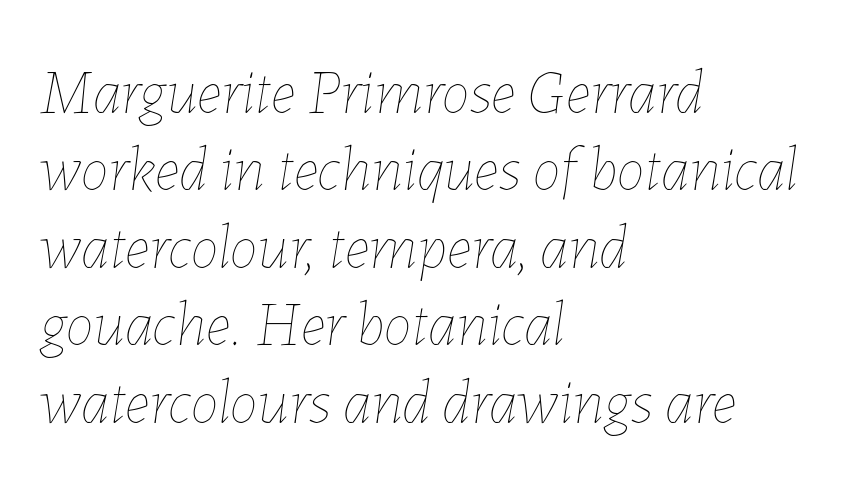
Stroke thickness stays within the range of a standard reading face or lighter. The passage shown is typed in a proportional face where columns would drift. Each word holds together tightly as a unit, with standard inter-letter gaps. Is the block centered? No — it sits flush against the left margin. A bare baseline throughout the passage.
